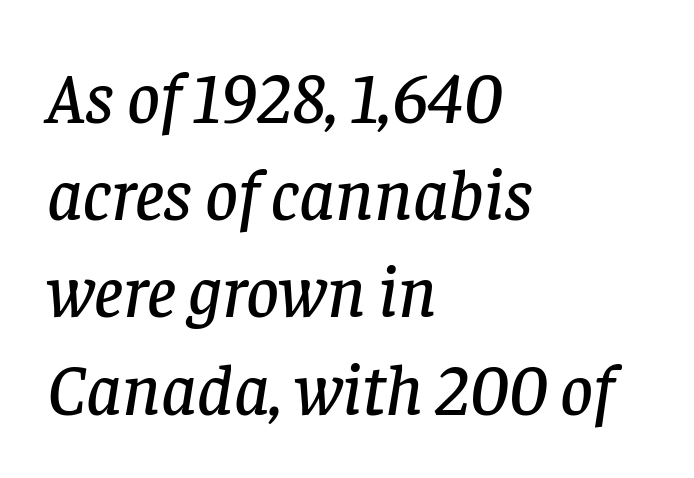
The image shows 72 px serif type, italic (leaning right); set left-aligned, normal line spacing (1.35x), normal letter spacing, not underlined; low stroke contrast and a large x-height.
